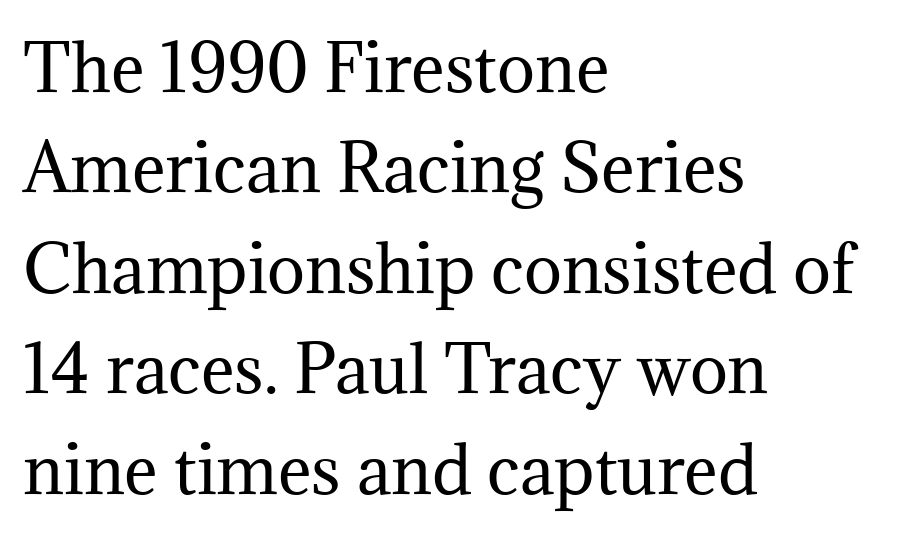
Q: Is the text bold? A: No.
Q: Is the text italic (slanted)? A: No, it is upright.
Q: Is the typeface a serif or a sans-serif typeface? A: Serif.
Q: Is the text underlined? A: No.
Q: How is the paragraph aligned? A: Left-aligned.
Q: Is the spacing between letters normal or unusually wide? A: Normal.
Q: Is the spacing between lines tight, normal or loose? A: Normal.
Q: Width (condensed, normal, or wide)? A: Normal.
Q: Stroke contrast? A: Medium.
Q: x-height? A: Medium.
Q: Monospaced? A: No.
